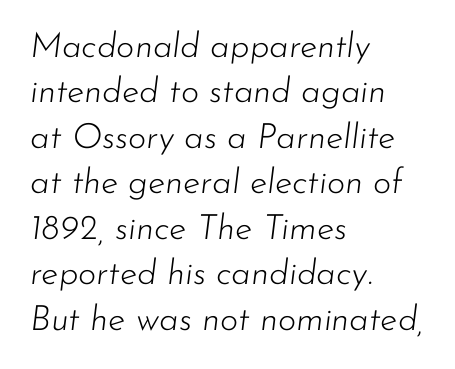
The image shows 35 px light type, italic (leaning right); set left-aligned, normal line spacing (1.3x), normal letter spacing, not underlined; low stroke contrast and a small x-height.
